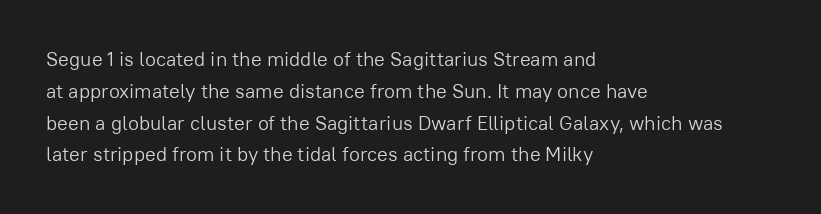
The image shows 20 px text type, upright; set left-aligned, normal line spacing (1.59x), normal letter spacing, not underlined.
